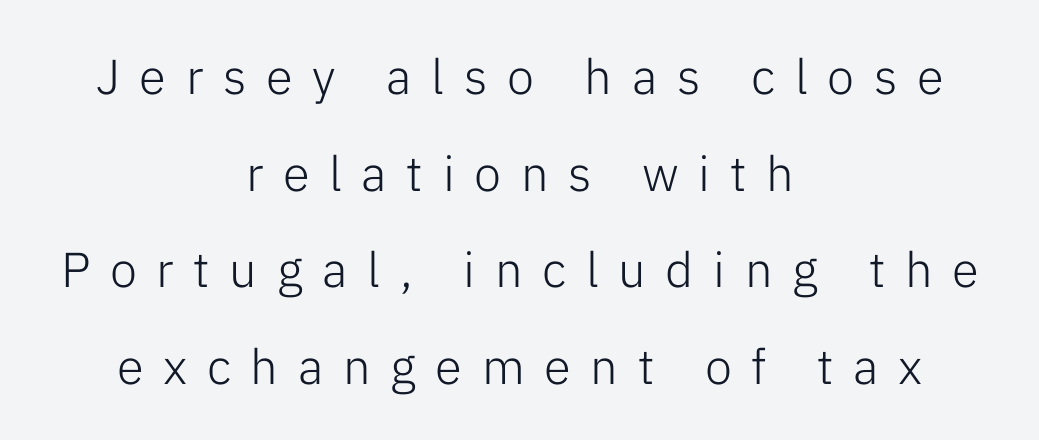
{"serif": "no", "italic": "no", "bold": "no", "weight": "light", "width": "normal", "stroke_contrast": "low", "x_height": "medium", "monospaced": "no", "underline": "no", "align": "center", "line_spacing": "loose", "line_spacing_ratio": 1.97, "letter_spacing": "wide", "letter_spacing_em": 0.4, "glyph_px": 49}
